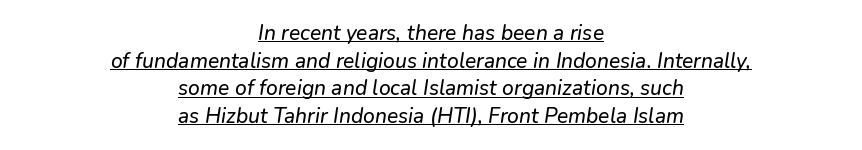
Notice how descenders clear the ascenders below comfortably — that's standard leading. Caption: lettering with a line underneath. The lettering tilts uniformly, giving the passage an italic look. The face used here is rendered with its standard letterfit. This rendering uses center alignment, leaving both contours irregular but symmetric.
